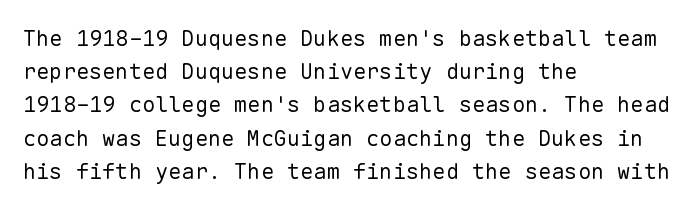
{"italic": "no", "bold": "no", "underline": "no", "align": "left", "line_spacing": "normal", "line_spacing_ratio": 1.51, "letter_spacing": "normal", "letter_spacing_em": 0.0, "glyph_px": 22}
